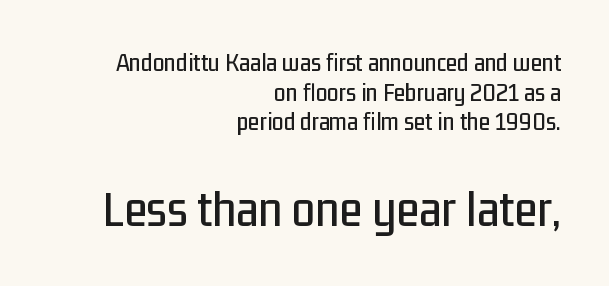
The image shows 53 px condensed sans-serif type, upright; set right-aligned, tight line spacing (1.14x), normal letter spacing, not underlined; the second (bottom) block is 2.04x larger; low stroke contrast and a medium x-height.
